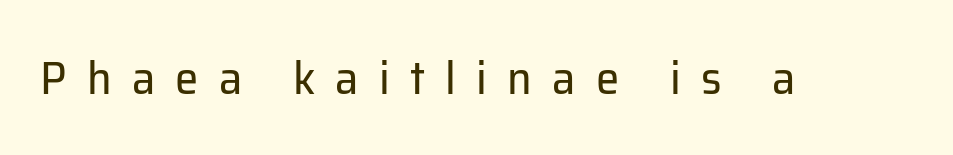
The image shows 47 px regular-weight sans-serif type, upright; set unusually wide letter spacing (+0.43 em), not underlined; low stroke contrast and a medium x-height.
